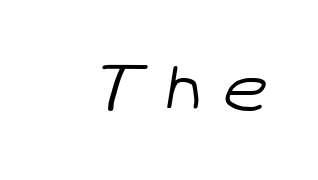
{"serif": "no", "bold": "no", "weight": "light", "width": "normal", "stroke_contrast": "low", "x_height": "medium", "monospaced": "no", "underline": "no", "letter_spacing": "wide", "letter_spacing_em": 0.25, "glyph_px": 73}
